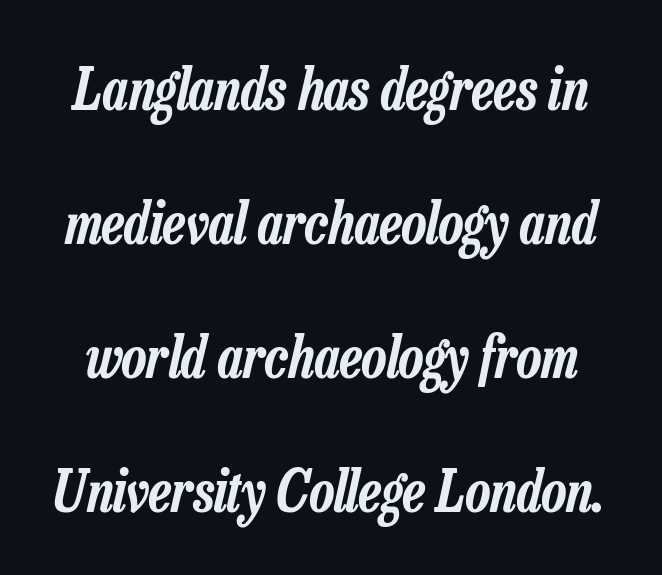
Q: Is the text italic (slanted)? A: Yes, it leans right by about 13 degrees.
Q: Is the text underlined? A: No.
Q: Is the spacing between letters normal or unusually wide? A: Normal.
Q: Is the spacing between lines tight, normal or loose? A: Loose.
Q: Width (condensed, normal, or wide)? A: Condensed.
Q: Stroke contrast? A: Low.
Q: x-height? A: Medium.
Q: Monospaced? A: No.
